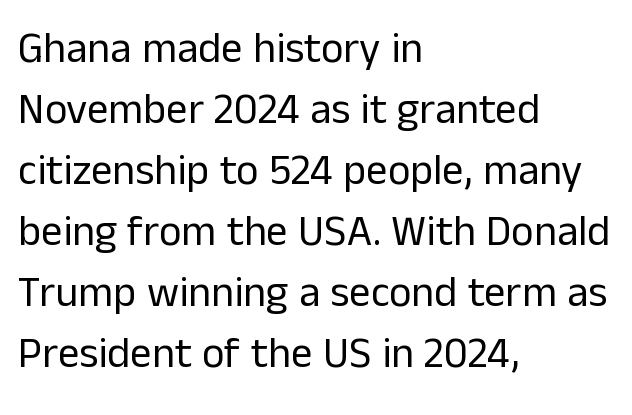
Q: Is the text bold? A: No.
Q: Is the text italic (slanted)? A: No, it is upright.
Q: Is the typeface a serif or a sans-serif typeface? A: Sans-serif.
Q: Is the text underlined? A: No.
Q: How is the paragraph aligned? A: Left-aligned.
Q: Is the spacing between letters normal or unusually wide? A: Normal.
Q: Is the spacing between lines tight, normal or loose? A: Normal.
Q: Width (condensed, normal, or wide)? A: Normal.
Q: Stroke contrast? A: Low.
Q: x-height? A: Medium.
Q: Monospaced? A: No.
